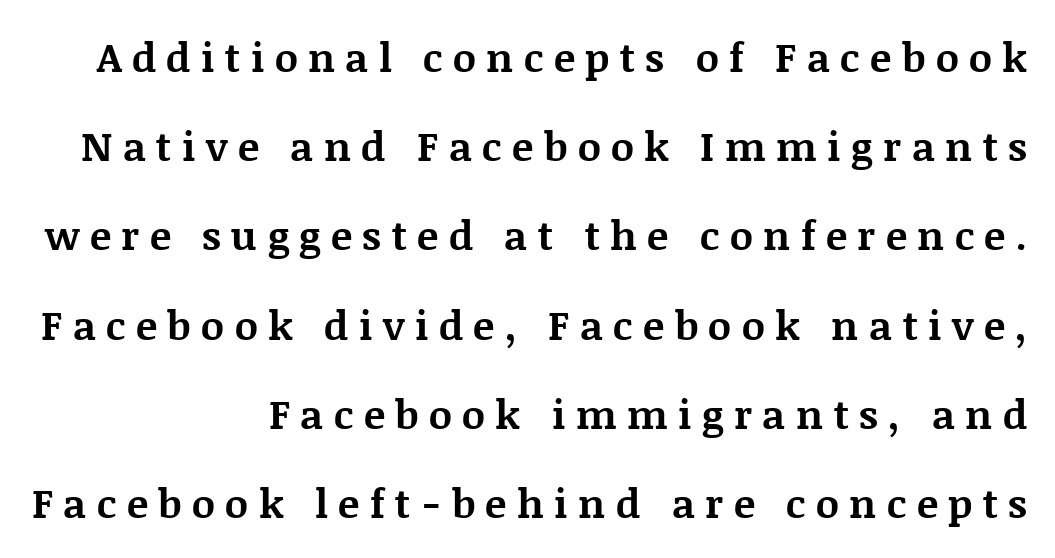
{"serif": "yes", "italic": "no", "bold": "yes", "weight": "bold", "width": "normal", "stroke_contrast": "medium", "x_height": "large", "monospaced": "no", "underline": "no", "align": "right", "line_spacing": "loose", "line_spacing_ratio": 2.23, "letter_spacing": "wide", "letter_spacing_em": 0.26, "glyph_px": 40}
